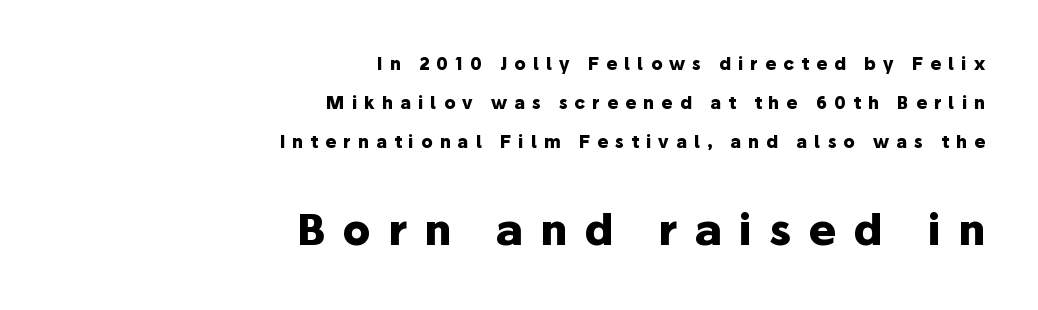
Weight check: bold — yes, fully. One-word summary of the alignment: right. What stands out about the letter spacing? Its width — letters are far apart. Look at the bottom of the vertical strokes: they stop flat, with no serifs.
